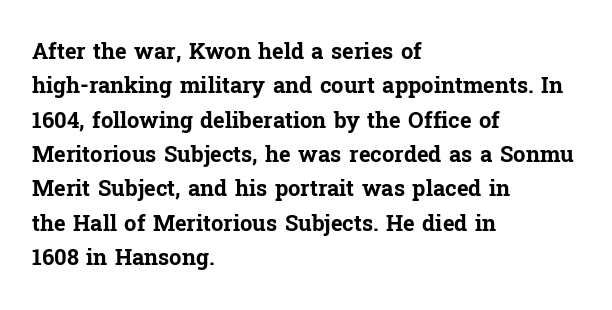
Q: Is the text bold? A: Yes.
Q: Is the text italic (slanted)? A: No, it is upright.
Q: Is the text underlined? A: No.
Q: How is the paragraph aligned? A: Left-aligned.
Q: Is the spacing between letters normal or unusually wide? A: Normal.
Q: Is the spacing between lines tight, normal or loose? A: Normal.
